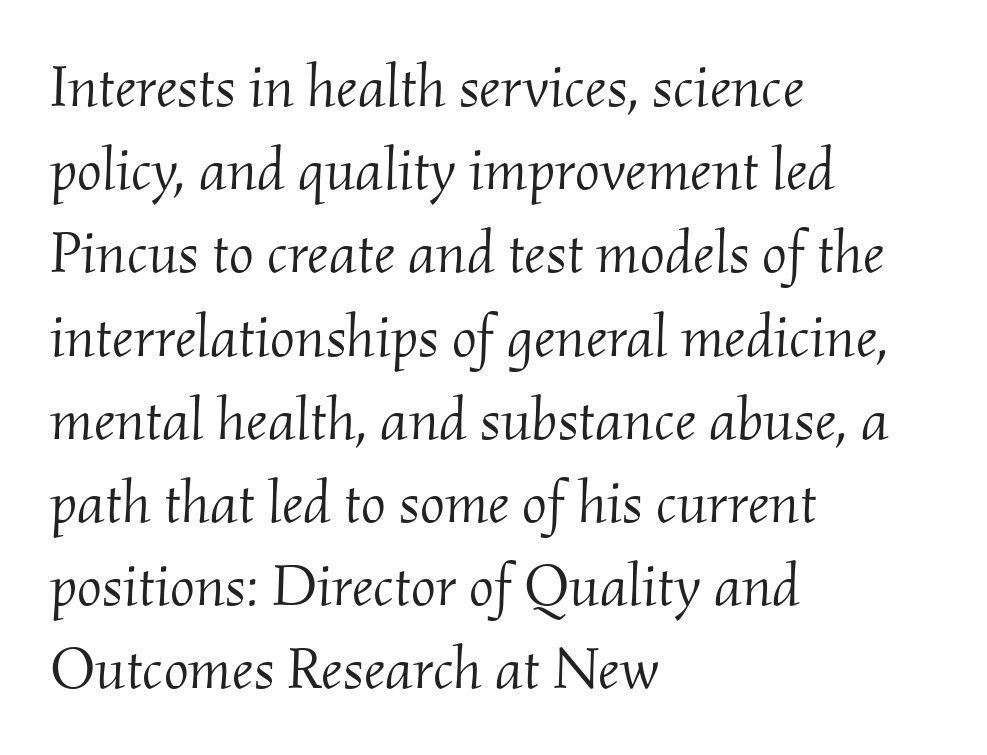
Q: Is the text bold? A: No.
Q: Is the text italic (slanted)? A: Yes, it leans right by about 2 degrees.
Q: Is the typeface a serif or a sans-serif typeface? A: Serif.
Q: Is the text underlined? A: No.
Q: How is the paragraph aligned? A: Left-aligned.
Q: Is the spacing between letters normal or unusually wide? A: Normal.
Q: Is the spacing between lines tight, normal or loose? A: Normal.
Q: Width (condensed, normal, or wide)? A: Normal.
Q: Stroke contrast? A: Medium.
Q: x-height? A: Small.
Q: Monospaced? A: No.
